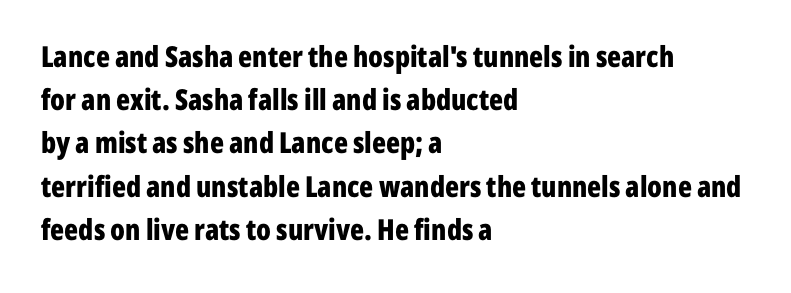
If you drew a ruler down the left edge, every line would touch it. Proportional: the letters do not fall into vertical columns. A full-strength bold gives these letters their thick strokes. You can tell from the bare stems that sans-serif type was used. The horizontal fit of the characters is conventional and even.
